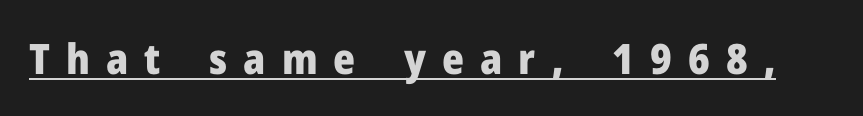
{"serif": "no", "italic": "no", "bold": "yes", "weight": "heavy", "width": "normal", "stroke_contrast": "low", "x_height": "medium", "monospaced": "no", "underline": "yes", "letter_spacing": "wide", "letter_spacing_em": 0.38, "glyph_px": 42}
